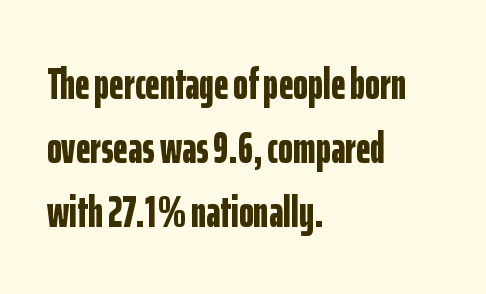
{"serif": "no", "italic": "no", "bold": "yes", "weight": "bold", "width": "condensed", "stroke_contrast": "low", "x_height": "medium", "monospaced": "no", "underline": "no", "align": "left", "line_spacing": "normal", "line_spacing_ratio": 1.42, "letter_spacing": "normal", "letter_spacing_em": 0.0, "glyph_px": 45}
